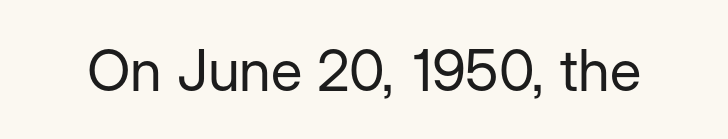
{"serif": "no", "italic": "no", "bold": "no", "weight": "regular", "width": "normal", "stroke_contrast": "low", "x_height": "medium", "monospaced": "no", "underline": "no", "letter_spacing": "normal", "letter_spacing_em": 0.0, "glyph_px": 58}
